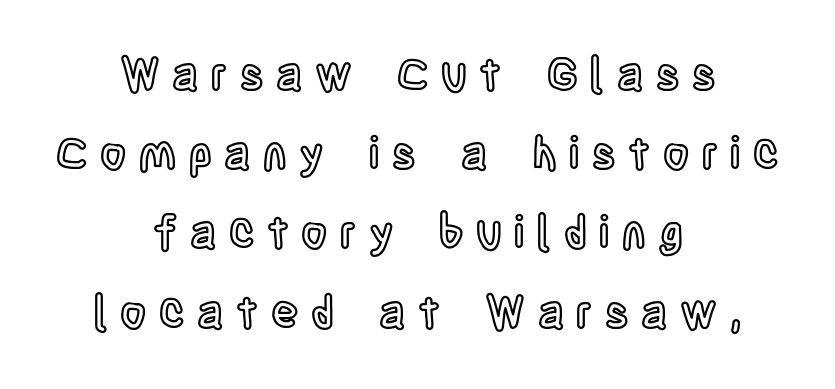
{"italic": "no", "width": "condensed", "x_height": "large", "monospaced": "no", "underline": "no", "align": "center", "line_spacing_ratio": 1.76, "letter_spacing": "wide", "letter_spacing_em": 0.28, "glyph_px": 45}
